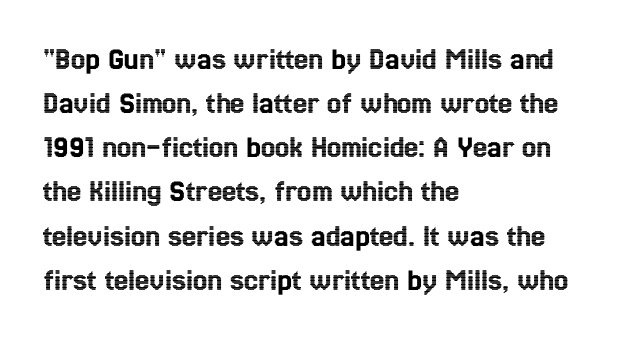
Q: Is the text italic (slanted)? A: No, it is upright.
Q: Is the text underlined? A: No.
Q: How is the paragraph aligned? A: Left-aligned.
Q: Is the spacing between letters normal or unusually wide? A: Normal.
Q: Is the spacing between lines tight, normal or loose? A: Normal.
Q: Width (condensed, normal, or wide)? A: Condensed.
Q: x-height? A: Medium.
Q: Monospaced? A: No.
